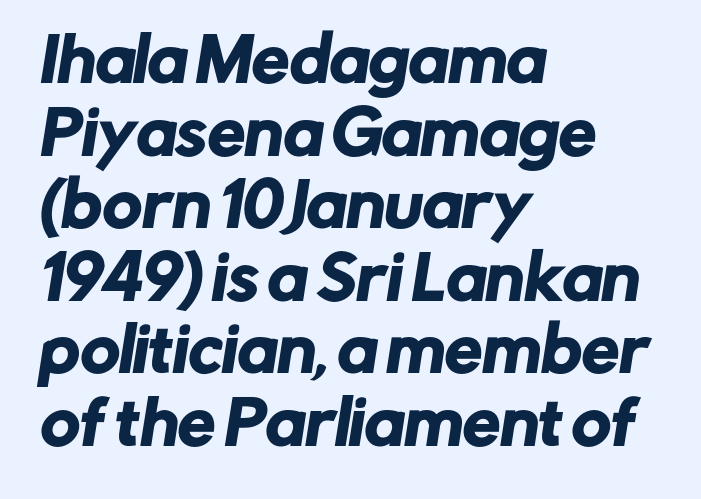
The image shows 60 px sans-serif type; set left-aligned, line spacing 1.21x, normal letter spacing, not underlined; low stroke contrast and a medium x-height.
